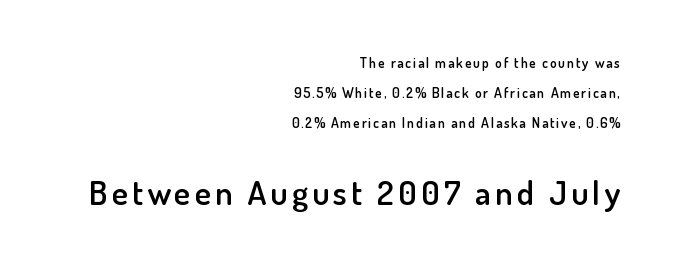
{"serif": "no", "italic": "no", "bold": "semi", "weight": "semibold", "width": "normal", "stroke_contrast": "low", "x_height": "small", "monospaced": "no", "underline": "no", "align": "right", "line_spacing": "loose", "line_spacing_ratio": 2.13, "larger_block": "second", "size_ratio": 2.43, "glyph_px": 34}
